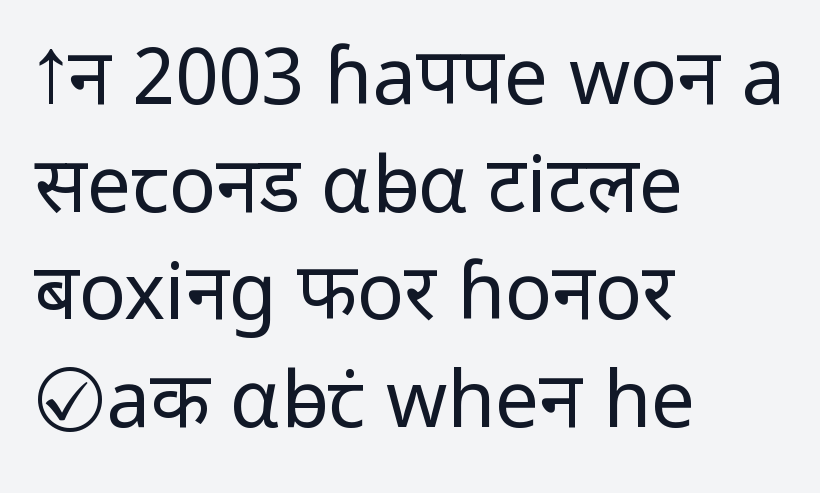
You could not count columns in this text — the font is proportionally spaced. This sample uses an upright cut, with every glyph sitting square on the baseline. Check the space under the baseline: it is left empty. All the whitespace from short lines collects on the right. Characters follow at the spacing the type designer built in.
